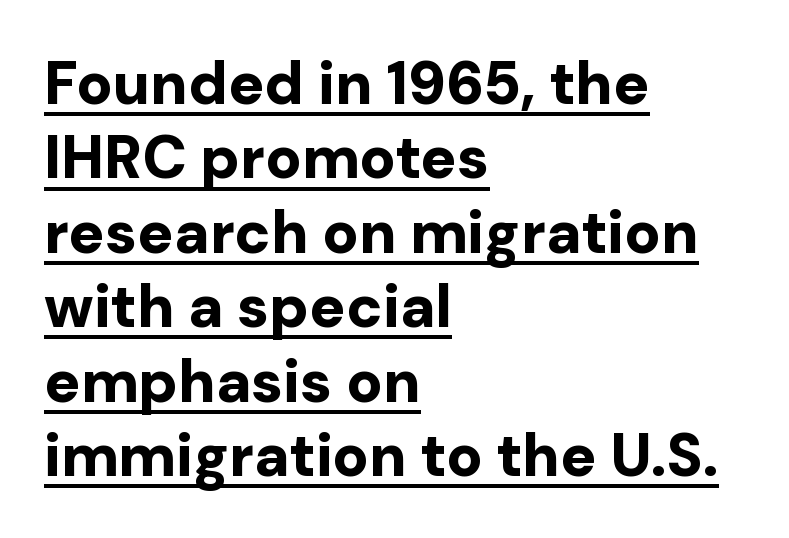
Q: Is the text bold? A: Yes.
Q: Is the text italic (slanted)? A: No, it is upright.
Q: Is the typeface a serif or a sans-serif typeface? A: Sans-serif.
Q: Is the text underlined? A: Yes.
Q: How is the paragraph aligned? A: Left-aligned.
Q: Is the spacing between letters normal or unusually wide? A: Normal.
Q: Width (condensed, normal, or wide)? A: Normal.
Q: Stroke contrast? A: Low.
Q: x-height? A: Medium.
Q: Monospaced? A: No.
